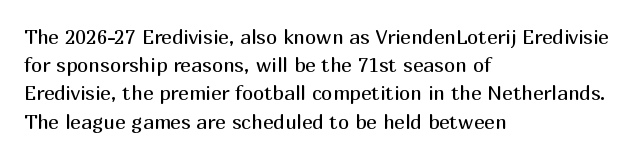
{"italic": "no", "bold": "no", "underline": "no", "align": "left", "line_spacing": "normal", "line_spacing_ratio": 1.41, "letter_spacing": "normal", "letter_spacing_em": 0.0, "glyph_px": 20}
